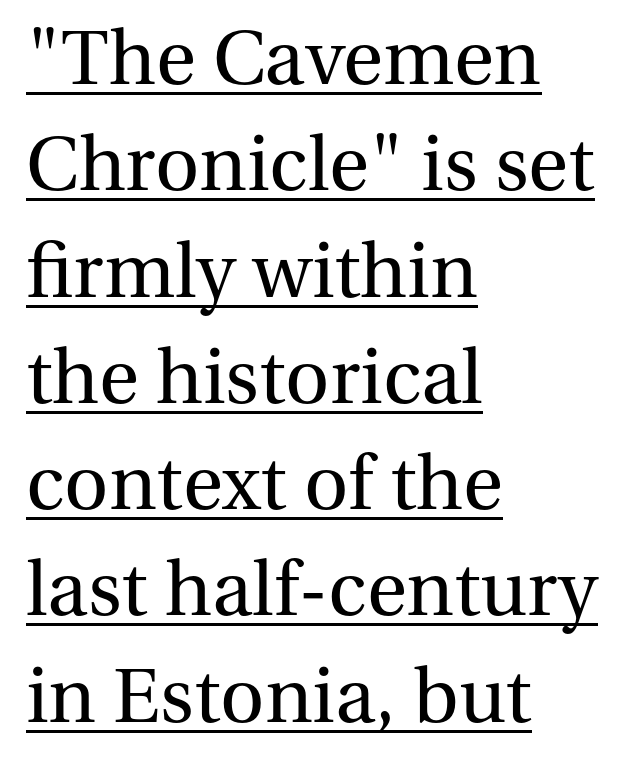
The image shows 77 px regular-weight serif type, upright; set left-aligned, normal line spacing (1.38x), normal letter spacing, underlined; medium stroke contrast and a medium x-height.
